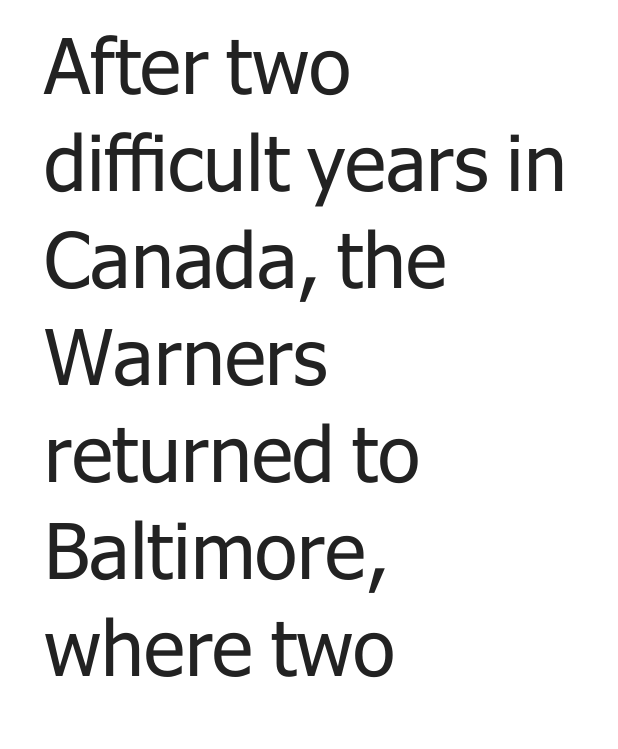
The designer went with a sans here, leaving each stem footless. Successive baselines arrive at the customary interval. Proportional: the letters do not fall into vertical columns. The text block is weighted toward the left margin, trailing off unevenly rightward.
